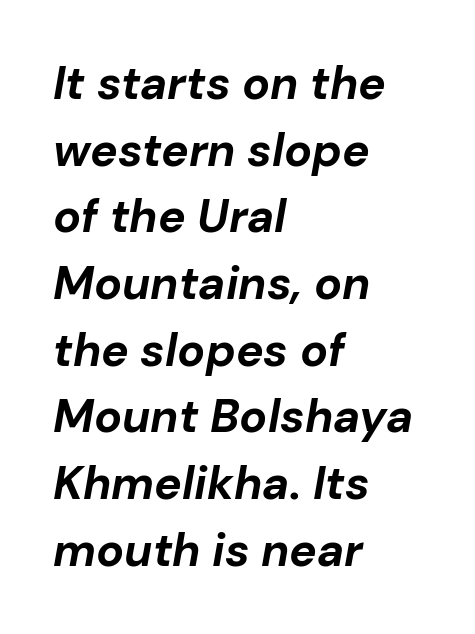
Q: Is the text bold? A: Yes.
Q: Is the text italic (slanted)? A: Yes, it leans right by about 10 degrees.
Q: Is the text underlined? A: No.
Q: How is the paragraph aligned? A: Left-aligned.
Q: Is the spacing between letters normal or unusually wide? A: Normal.
Q: Is the spacing between lines tight, normal or loose? A: Normal.
Q: Width (condensed, normal, or wide)? A: Normal.
Q: Stroke contrast? A: Low.
Q: x-height? A: Medium.
Q: Monospaced? A: No.
